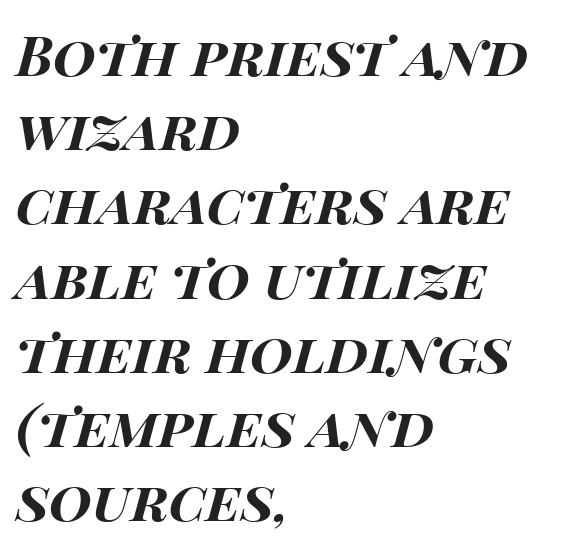
Q: Is the text bold? A: Yes.
Q: Is the text italic (slanted)? A: Yes, it leans right by about 15 degrees.
Q: Is the text underlined? A: No.
Q: How is the paragraph aligned? A: Left-aligned.
Q: Is the spacing between letters normal or unusually wide? A: Normal.
Q: Is the spacing between lines tight, normal or loose? A: Normal.
Q: Width (condensed, normal, or wide)? A: Wide.
Q: Stroke contrast? A: High.
Q: x-height? A: Large.
Q: Monospaced? A: No.
